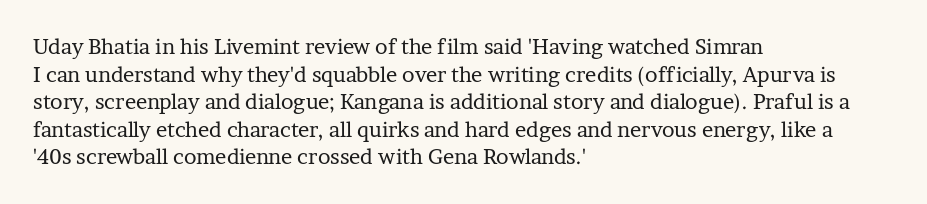
The image shows 21 px text type, upright; set left-aligned, normal line spacing (1.31x), normal letter spacing, not underlined.
